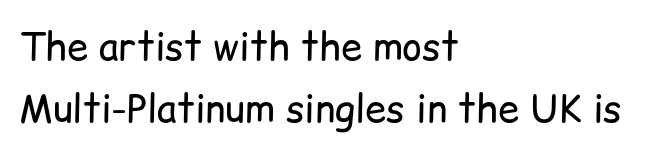
The image shows 38 px regular-weight sans-serif type, upright; set left-aligned, normal line spacing (1.62x), normal letter spacing, not underlined; low stroke contrast and a medium x-height.
